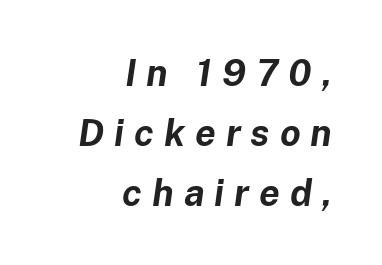
The image shows 37 px bold type, italic (leaning right); set right-aligned, normal line spacing (1.62x), unusually wide letter spacing (+0.27 em), not underlined; low stroke contrast and a medium x-height.
